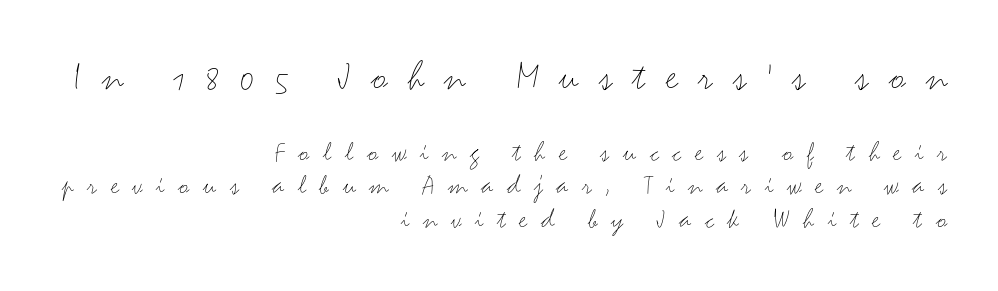
{"serif": "no", "bold": "no", "weight": "light", "width": "wide", "stroke_contrast": "medium", "x_height": "small", "monospaced": "no", "underline": "no", "align": "right", "line_spacing": "tight", "line_spacing_ratio": 1.15, "letter_spacing": "wide", "letter_spacing_em": 0.47, "larger_block": "first", "size_ratio": 1.48, "glyph_px": 43}
